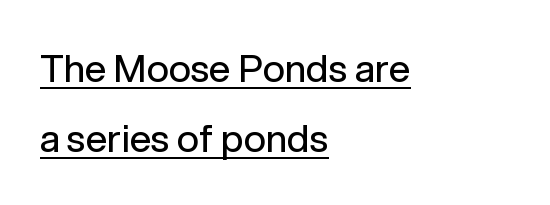
Underlined type. Spacing verdict: proportional, widths tailored to each character. The passage shown is not bold in any degree. If you drew a ruler down the left edge, every line would touch it. Style check: upright. Nope, no serifs anywhere on these letters.
